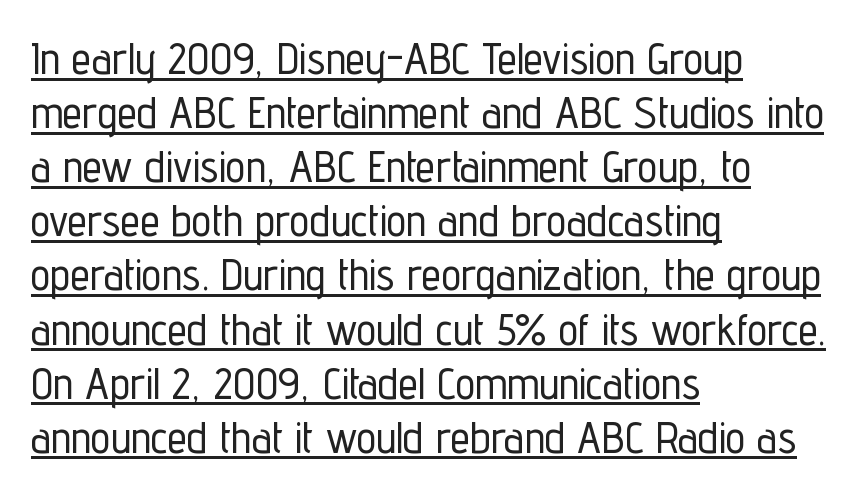
Somebody hit Ctrl+U on this one — the words are underlined. Unlike a traditional serif, this face leaves its strokes unadorned. Which margin do the lines hug? The left one — the right edge is uneven. Ascenders rise straight up at ninety degrees. The passage shown is typed in a proportional face where columns would drift. Honestly, the letter spacing is just normal — you wouldn't notice it.
